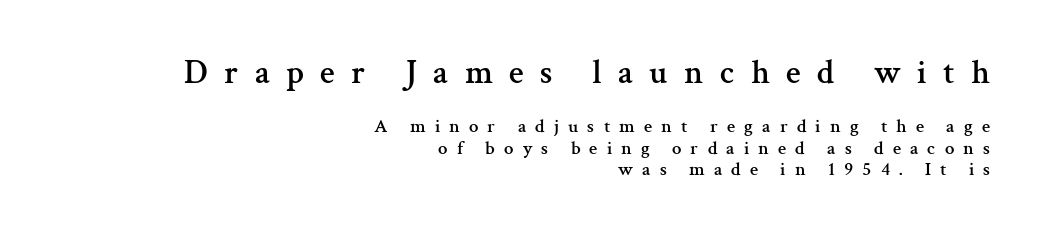
The image shows 34 px serif type, upright; set right-aligned, tight line spacing (1.12x), unusually wide letter spacing (+0.48 em), not underlined; the first (top) block is 1.79x larger; medium stroke contrast and a medium x-height.
